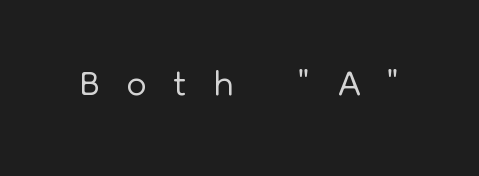
{"serif": "no", "italic": "no", "bold": "no", "weight": "light", "width": "normal", "stroke_contrast": "low", "x_height": "medium", "monospaced": "no", "underline": "no", "letter_spacing": "wide", "letter_spacing_em": 0.47, "glyph_px": 57}
